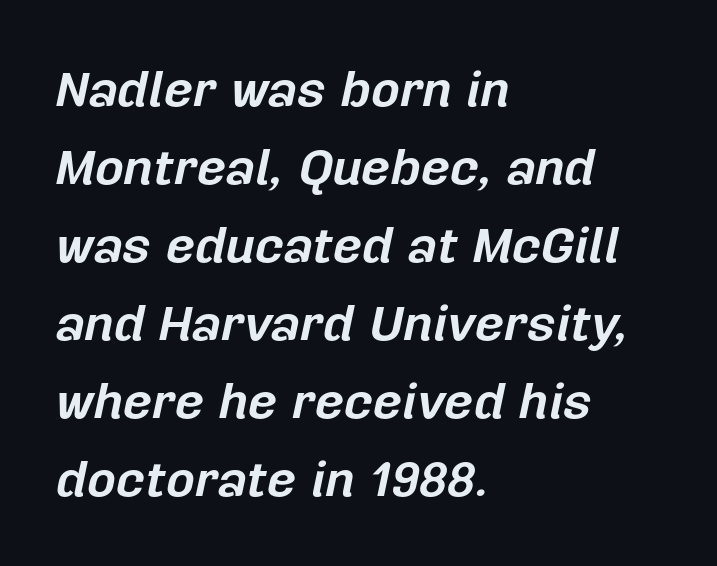
The axis of the letterforms is tilted away from vertical. Horizontally, the lines are justified to the leading edge only. Plain, unruled lines of type. The letters advance in unequal steps, a hallmark of proportional type.
